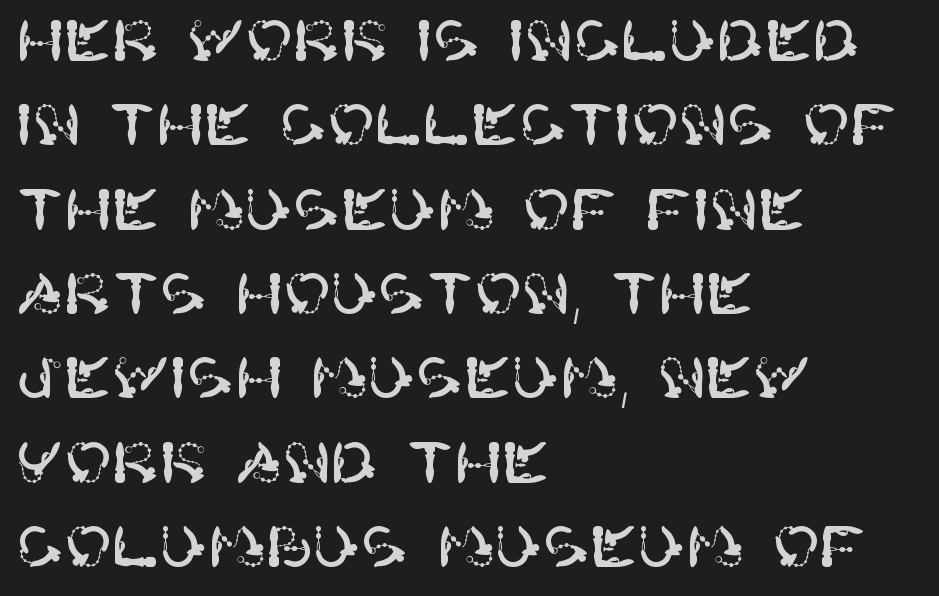
Q: Is the text italic (slanted)? A: No, it is upright.
Q: Is the typeface a serif or a sans-serif typeface? A: Sans-serif.
Q: Is the text underlined? A: No.
Q: How is the paragraph aligned? A: Left-aligned.
Q: Is the spacing between letters normal or unusually wide? A: Normal.
Q: Is the spacing between lines tight, normal or loose? A: Normal.
Q: Width (condensed, normal, or wide)? A: Normal.
Q: Stroke contrast? A: High.
Q: x-height? A: Large.
